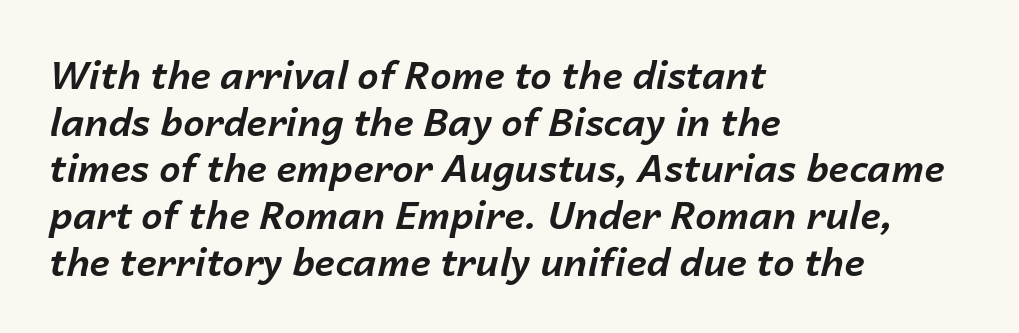
Q: Is the text bold? A: Yes.
Q: Is the text italic (slanted)? A: Yes, it leans right by about 14 degrees.
Q: Is the text underlined? A: No.
Q: How is the paragraph aligned? A: Left-aligned.
Q: Is the spacing between letters normal or unusually wide? A: Normal.
Q: Width (condensed, normal, or wide)? A: Normal.
Q: Stroke contrast? A: Low.
Q: x-height? A: Medium.
Q: Monospaced? A: No.
